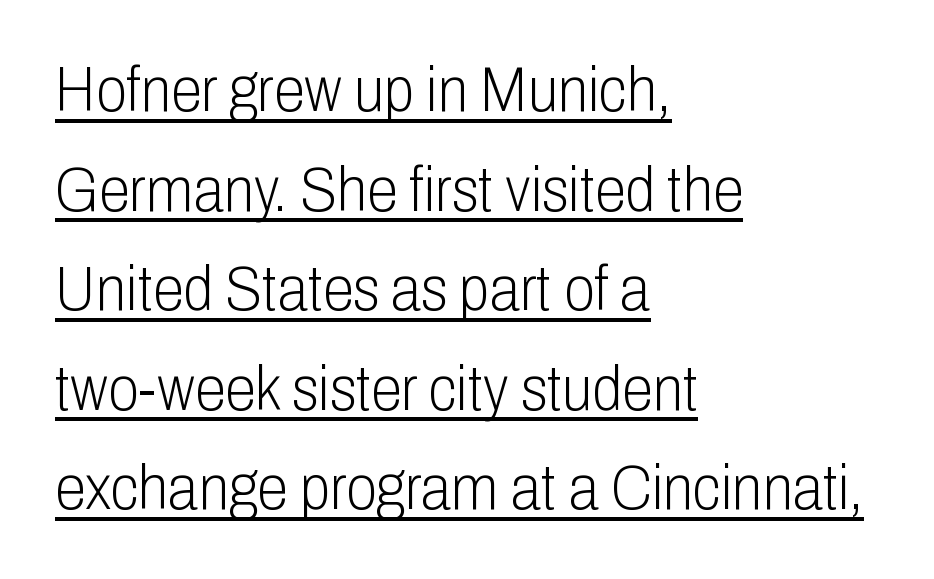
Q: Is the text bold? A: No.
Q: Is the text italic (slanted)? A: No, it is upright.
Q: Is the typeface a serif or a sans-serif typeface? A: Sans-serif.
Q: Is the text underlined? A: Yes.
Q: How is the paragraph aligned? A: Left-aligned.
Q: Is the spacing between letters normal or unusually wide? A: Normal.
Q: Is the spacing between lines tight, normal or loose? A: Normal.
Q: Width (condensed, normal, or wide)? A: Condensed.
Q: Stroke contrast? A: Low.
Q: x-height? A: Medium.
Q: Monospaced? A: No.
